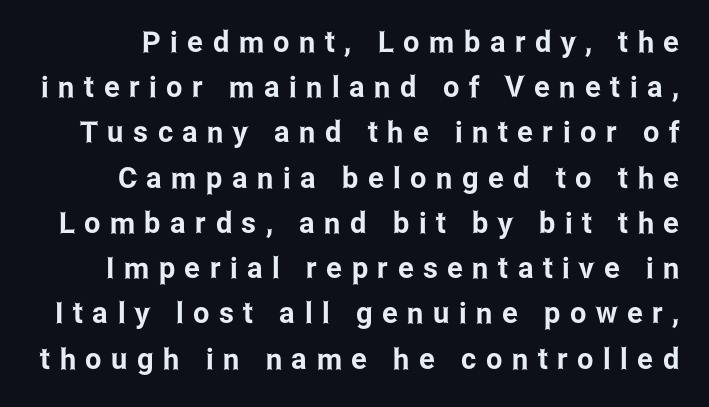
The image shows 29 px condensed sans-serif type, upright; set normal line spacing (1.56x), unusually wide letter spacing (+0.33 em), not underlined; low stroke contrast and a medium x-height.
